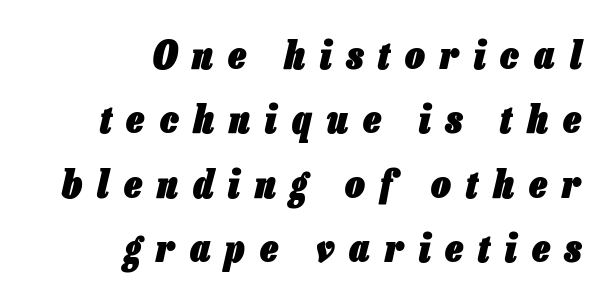
The glyphs have the mass of a bold cut. Is this a fixed-width face? No — the glyphs have proportional, varying widths. Where is the straight margin? On the right. Glyph-to-glyph distance is far greater than everyday printed text. Summary of vertical rhythm: regular, with standard interline spacing.
